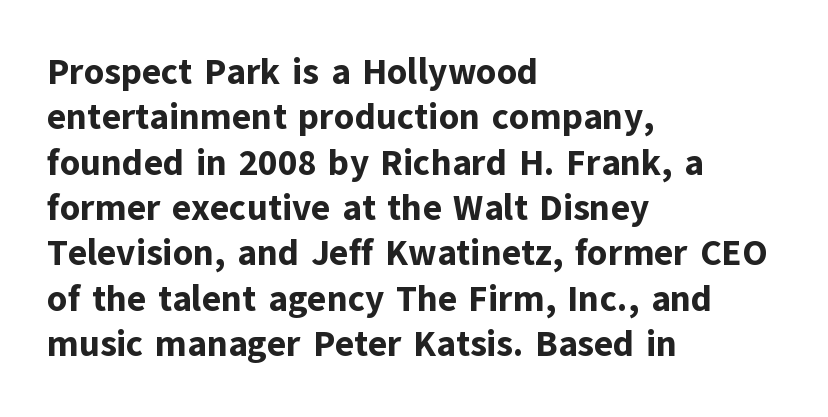
{"serif": "no", "italic": "no", "bold": "yes", "weight": "bold", "width": "normal", "stroke_contrast": "low", "x_height": "medium", "monospaced": "no", "underline": "no", "align": "left", "line_spacing": "normal", "line_spacing_ratio": 1.26, "letter_spacing": "normal", "letter_spacing_em": 0.0, "glyph_px": 36}
